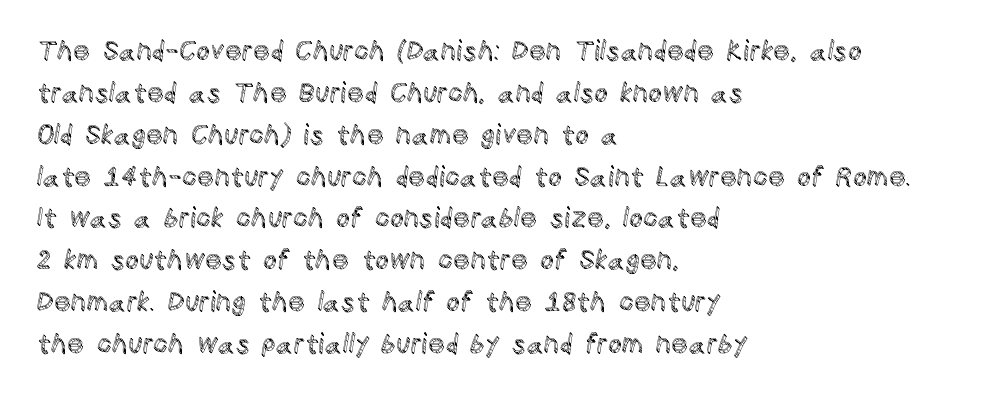
{"underline": "no", "align": "left", "line_spacing": "normal", "line_spacing_ratio": 1.55, "letter_spacing": "normal", "letter_spacing_em": 0.0, "glyph_px": 27}
